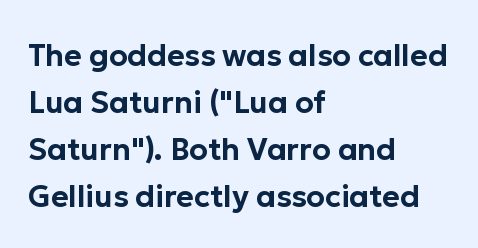
The image shows 30 px sans-serif type, upright; set left-aligned, normal line spacing (1.57x), normal letter spacing, not underlined; low stroke contrast and a medium x-height.
